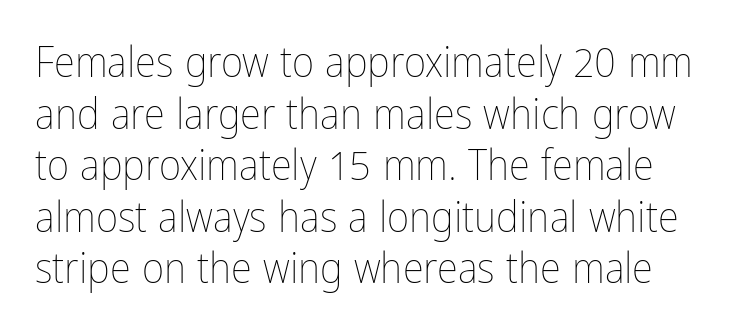
The image shows 43 px thin, condensed type, upright; set line spacing 1.2x, normal letter spacing, not underlined; low stroke contrast and a medium x-height.
